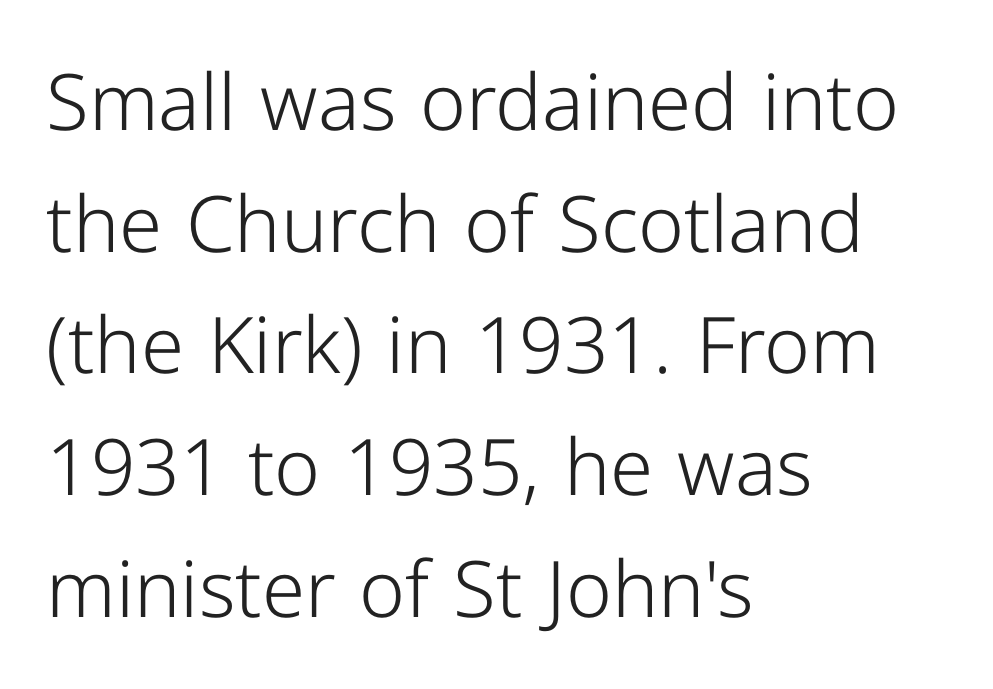
Q: Is the text bold? A: No.
Q: Is the text italic (slanted)? A: No, it is upright.
Q: Is the typeface a serif or a sans-serif typeface? A: Sans-serif.
Q: Is the text underlined? A: No.
Q: How is the paragraph aligned? A: Left-aligned.
Q: Is the spacing between letters normal or unusually wide? A: Normal.
Q: Is the spacing between lines tight, normal or loose? A: Normal.
Q: Width (condensed, normal, or wide)? A: Normal.
Q: Stroke contrast? A: Low.
Q: x-height? A: Medium.
Q: Monospaced? A: No.
